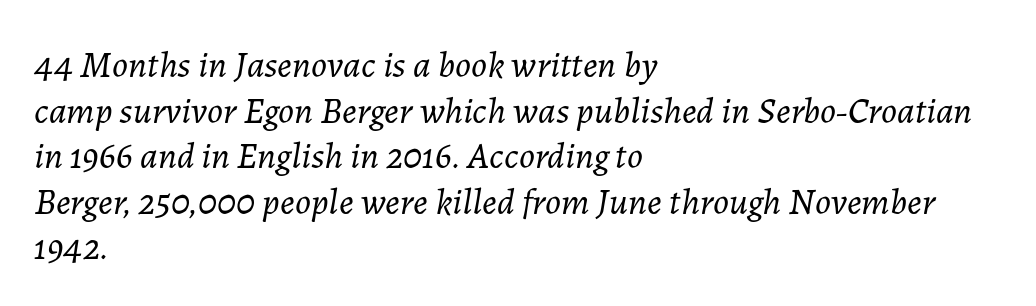
Here the designer chose a conventional face with non-uniform glyph widths. Bold? No — there's no thickening of the strokes. No extra tracking has been applied to these lines. Does the copy run flush right? No — it runs flush left.
